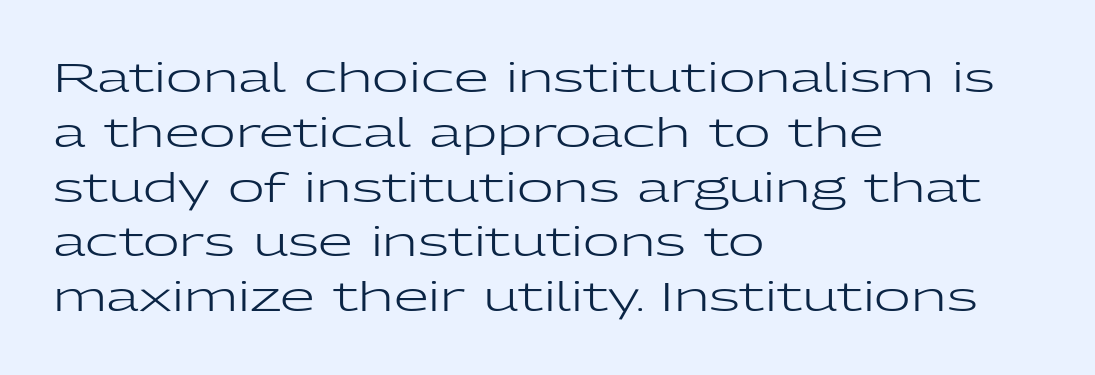
Q: Is the text bold? A: No.
Q: Is the text italic (slanted)? A: No, it is upright.
Q: Is the typeface a serif or a sans-serif typeface? A: Sans-serif.
Q: Is the text underlined? A: No.
Q: How is the paragraph aligned? A: Left-aligned.
Q: Is the spacing between letters normal or unusually wide? A: Normal.
Q: Is the spacing between lines tight, normal or loose? A: Normal.
Q: Width (condensed, normal, or wide)? A: Wide.
Q: Stroke contrast? A: Low.
Q: x-height? A: Medium.
Q: Monospaced? A: No.
